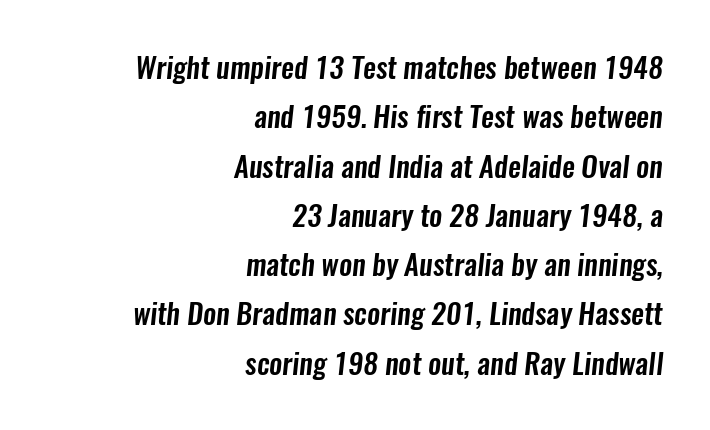
The image shows 29 px condensed sans-serif type; set right-aligned, normal line spacing (1.7x), normal letter spacing, not underlined; low stroke contrast and a medium x-height.
